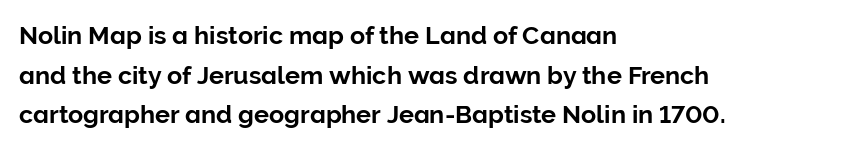
Words appear dense and cohesive because spacing is normal. Italic? Not at all — the glyphs are vertical. Horizontally, the lines are justified to the leading edge only. Leading matches the norm, producing a regular column. Each row of text sits above clean, open space.
